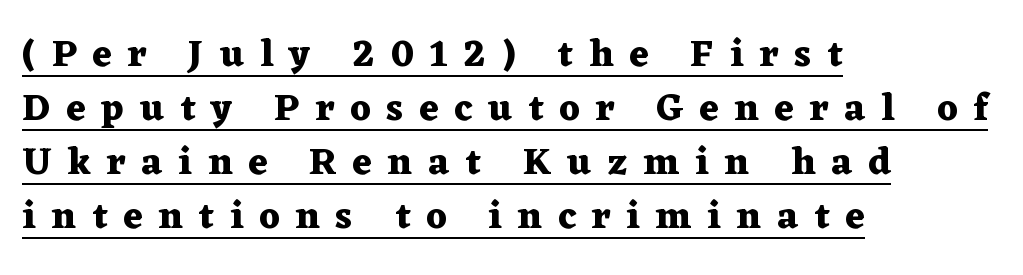
Q: Is the text bold? A: Yes.
Q: Is the text italic (slanted)? A: No, it is upright.
Q: Is the typeface a serif or a sans-serif typeface? A: Serif.
Q: Is the text underlined? A: Yes.
Q: How is the paragraph aligned? A: Left-aligned.
Q: Is the spacing between letters normal or unusually wide? A: Unusually wide.
Q: Is the spacing between lines tight, normal or loose? A: Normal.
Q: Width (condensed, normal, or wide)? A: Wide.
Q: Stroke contrast? A: Medium.
Q: x-height? A: Medium.
Q: Monospaced? A: No.
